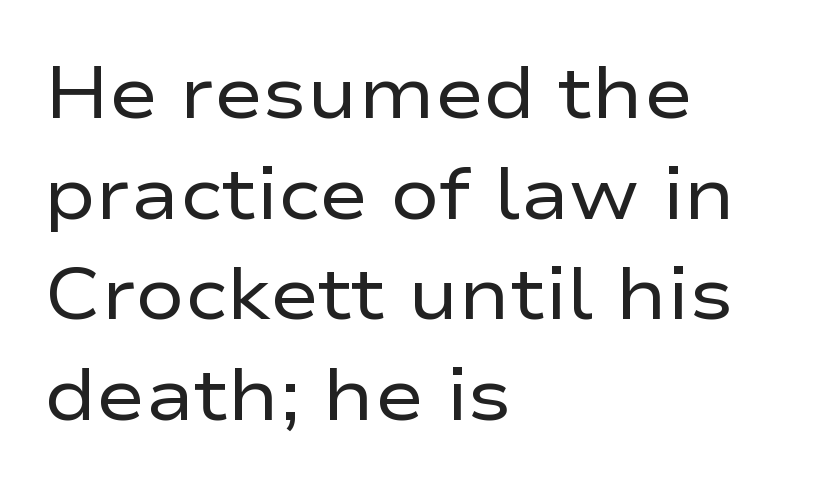
Does extra space separate the letters? No, they use regular spacing. Each line starts at the same left margin while the right side varies. The area under the type is left untouched. If you drew a line through each stem, it would be perfectly vertical.
